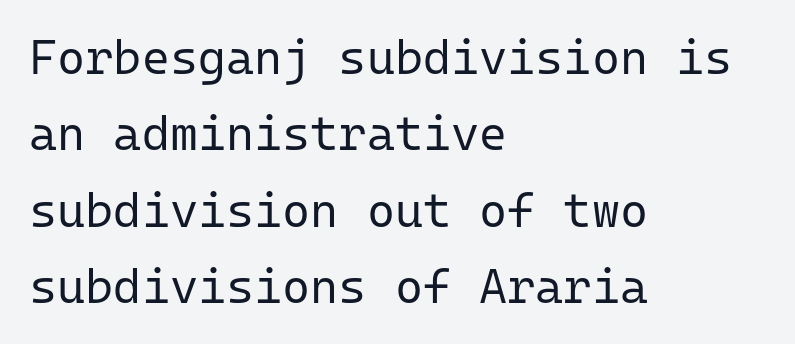
The image shows 48 px regular-weight sans-serif type, upright, monospaced; set left-aligned, normal line spacing (1.59x), normal letter spacing, not underlined; low stroke contrast and a medium x-height.
